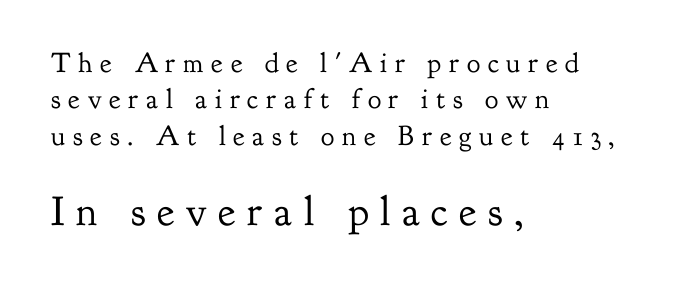
Q: Is the text bold? A: No.
Q: Is the text italic (slanted)? A: No, it is upright.
Q: Is the typeface a serif or a sans-serif typeface? A: Serif.
Q: Is the text underlined? A: No.
Q: How is the paragraph aligned? A: Left-aligned.
Q: Is the spacing between letters normal or unusually wide? A: Unusually wide.
Q: Is the spacing between lines tight, normal or loose? A: Normal.
Q: Which block of text is set in a larger size, the first (top) or the second (bottom)? A: The second (bottom) one.
Q: Width (condensed, normal, or wide)? A: Normal.
Q: Stroke contrast? A: Low.
Q: x-height? A: Small.
Q: Monospaced? A: No.
